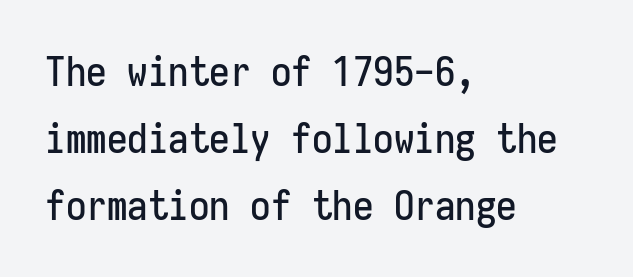
Q: Is the text italic (slanted)? A: No, it is upright.
Q: Is the typeface a serif or a sans-serif typeface? A: Sans-serif.
Q: Is the text underlined? A: No.
Q: How is the paragraph aligned? A: Left-aligned.
Q: Is the spacing between letters normal or unusually wide? A: Normal.
Q: Is the spacing between lines tight, normal or loose? A: Normal.
Q: Width (condensed, normal, or wide)? A: Condensed.
Q: Stroke contrast? A: Low.
Q: x-height? A: Medium.
Q: Monospaced? A: Yes.
